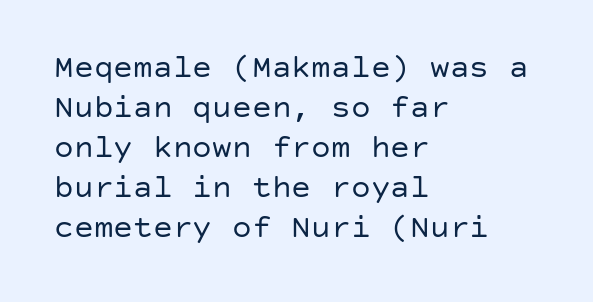
The words here are not underlined. These lines are composed in type without serifs. Compared with a typical body face, this is equally light or lighter still. Vertical strokes here are truly vertical. Caption: standard tracking, unaltered.
